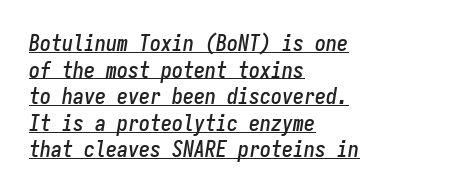
Q: Is the text italic (slanted)? A: Yes, it leans right by about 9 degrees.
Q: Is the text underlined? A: Yes.
Q: How is the paragraph aligned? A: Left-aligned.
Q: Is the spacing between letters normal or unusually wide? A: Normal.
